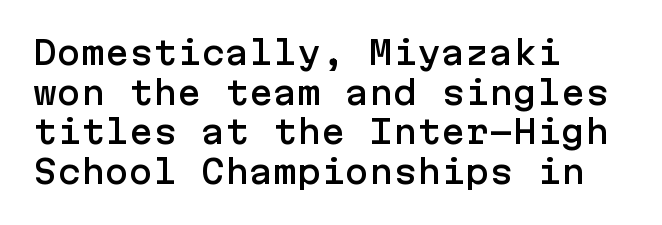
The image shows 32 px sans-serif type, upright; set left-aligned, line spacing 1.24x, normal letter spacing, not underlined; low stroke contrast and a medium x-height.
